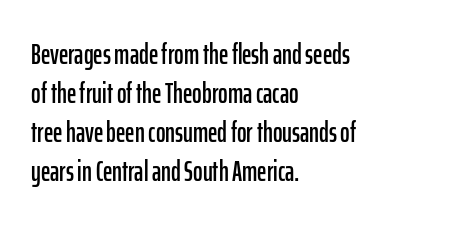
The image shows 29 px condensed sans-serif type, upright; set left-aligned, normal line spacing (1.35x), normal letter spacing, not underlined; low stroke contrast and a medium x-height.
